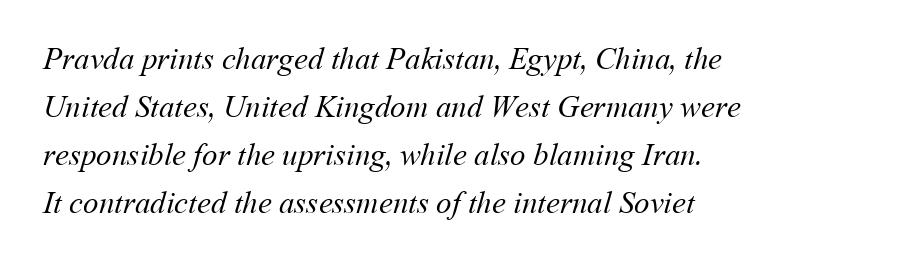
{"bold": "no", "weight": "regular", "width": "normal", "stroke_contrast": "medium", "x_height": "medium", "monospaced": "no", "underline": "no", "align": "left", "line_spacing": "normal", "line_spacing_ratio": 1.55, "letter_spacing": "normal", "letter_spacing_em": 0.0, "glyph_px": 31}
